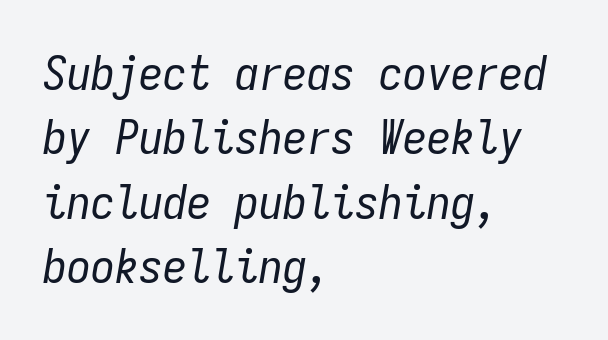
{"italic": "yes", "lean": "right", "slant_degrees": 9, "bold": "no", "weight": "regular", "width": "condensed", "stroke_contrast": "low", "x_height": "medium", "monospaced": "yes", "underline": "no", "align": "left", "line_spacing": "normal", "line_spacing_ratio": 1.34, "letter_spacing": "normal", "letter_spacing_em": 0.0, "glyph_px": 48}
